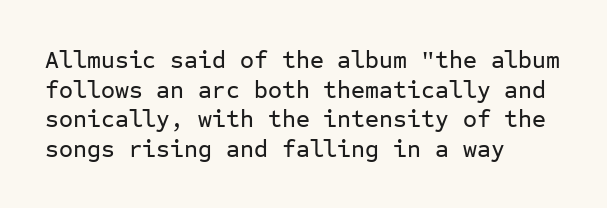
The image shows 24 px text type, upright; set left-aligned, line spacing 1.23x, normal letter spacing, not underlined.
